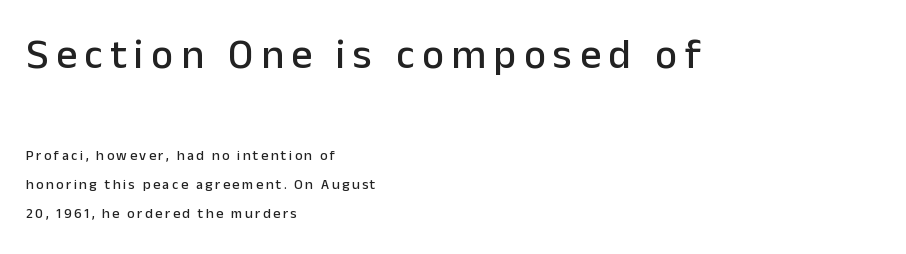
Q: Is the text italic (slanted)? A: No, it is upright.
Q: Is the typeface a serif or a sans-serif typeface? A: Sans-serif.
Q: Is the text underlined? A: No.
Q: How is the paragraph aligned? A: Left-aligned.
Q: Is the spacing between lines tight, normal or loose? A: Loose.
Q: Which block of text is set in a larger size, the first (top) or the second (bottom)? A: The first (top) one.
Q: Width (condensed, normal, or wide)? A: Normal.
Q: Stroke contrast? A: Low.
Q: x-height? A: Medium.
Q: Monospaced? A: No.
